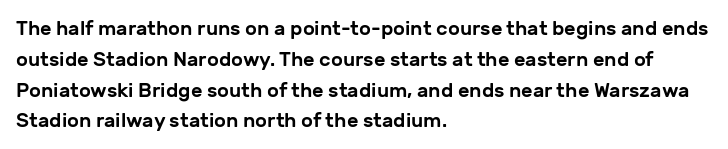
{"italic": "no", "underline": "no", "align": "left", "line_spacing": "normal", "line_spacing_ratio": 1.54, "letter_spacing": "normal", "letter_spacing_em": 0.0, "glyph_px": 20}
